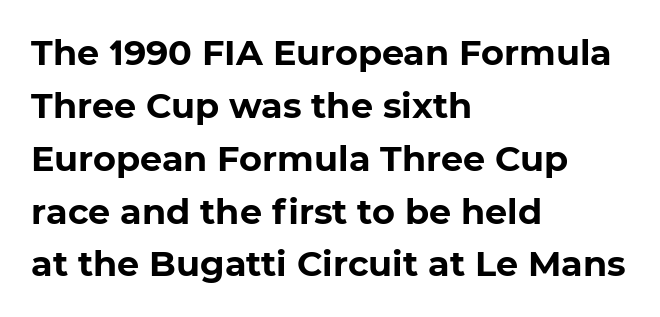
The image shows 35 px bold sans-serif type; set left-aligned, normal line spacing (1.51x), normal letter spacing, not underlined; low stroke contrast and a medium x-height.
